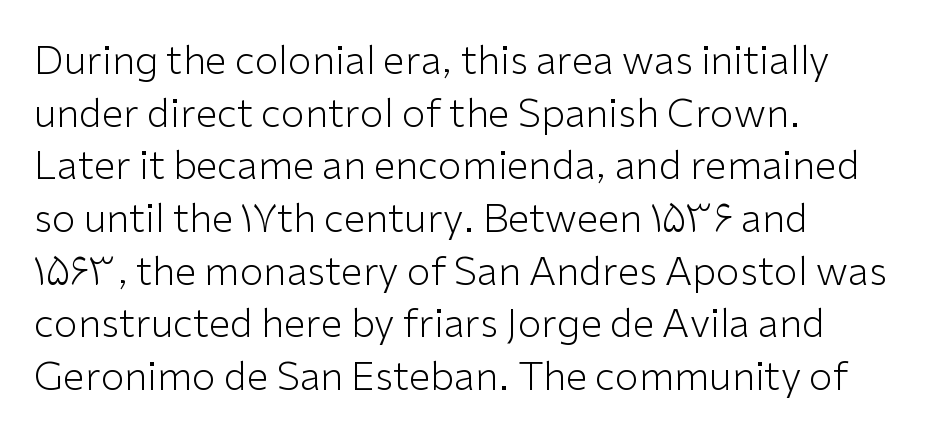
{"serif": "no", "italic": "no", "bold": "no", "weight": "light", "width": "normal", "stroke_contrast": "low", "x_height": "medium", "monospaced": "no", "underline": "no", "align": "left", "line_spacing": "normal", "line_spacing_ratio": 1.35, "letter_spacing": "normal", "letter_spacing_em": 0.0, "glyph_px": 39}
